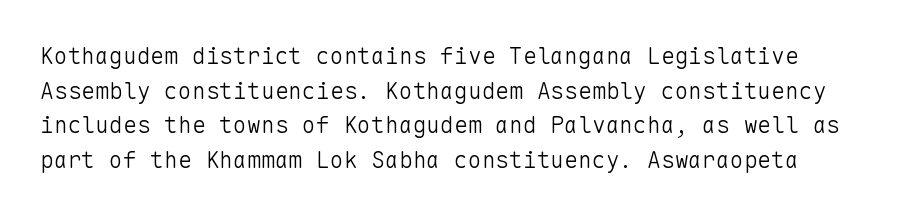
Q: Is the text bold? A: No.
Q: Is the text italic (slanted)? A: No, it is upright.
Q: Is the text underlined? A: No.
Q: Is the spacing between letters normal or unusually wide? A: Normal.
Q: Is the spacing between lines tight, normal or loose? A: Normal.
